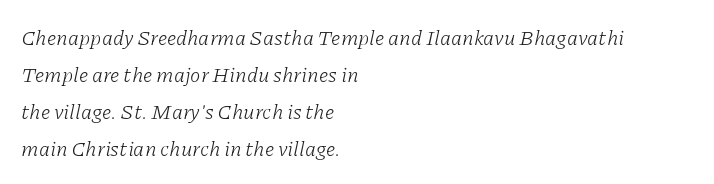
The image shows 21 px text type, italic (leaning right); set left-aligned, line spacing 1.76x, normal letter spacing, not underlined.
